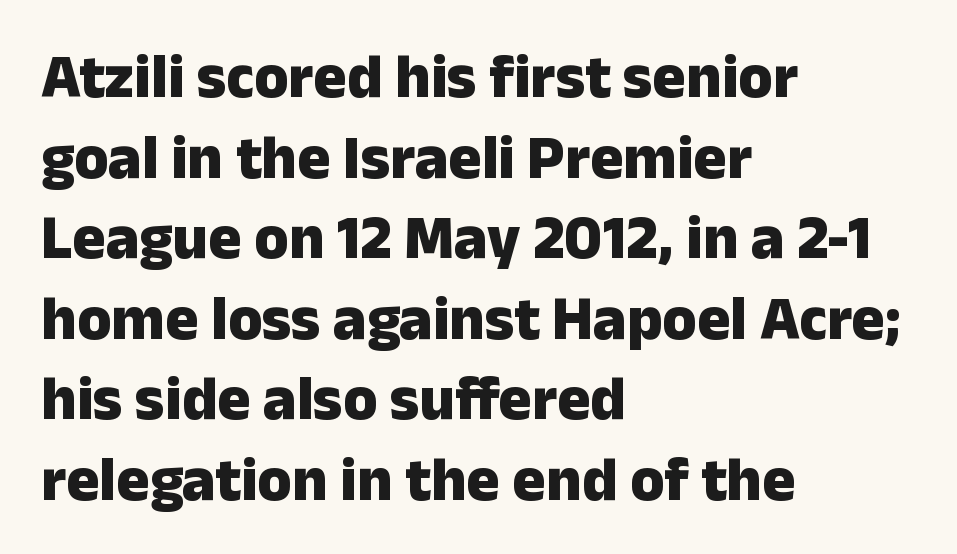
The image shows 62 px heavy sans-serif type, upright; set left-aligned, normal line spacing (1.3x), normal letter spacing, not underlined; low stroke contrast and a medium x-height.
